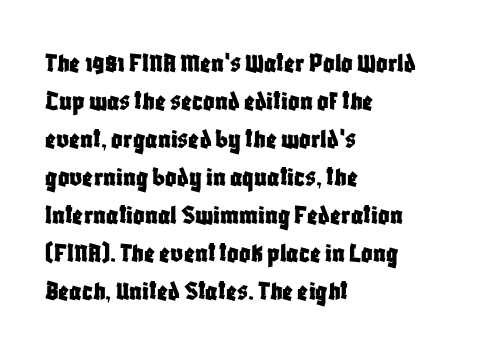
The image shows 28 px condensed sans-serif type, upright; set left-aligned, normal line spacing (1.36x), normal letter spacing, not underlined; low stroke contrast and a large x-height.
